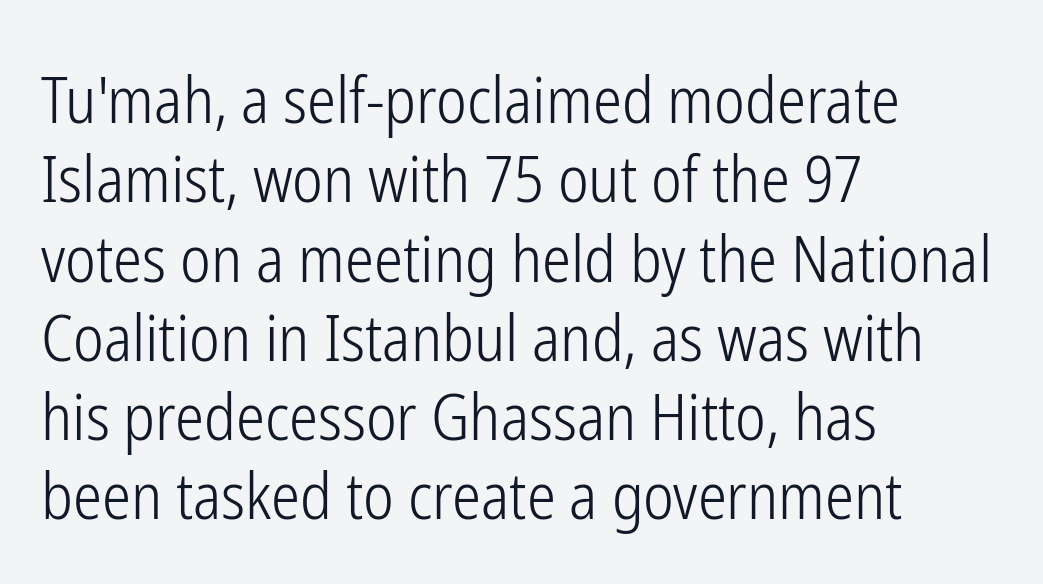
The image shows 65 px light, condensed sans-serif type, upright; set left-aligned, line spacing 1.22x, normal letter spacing, not underlined; low stroke contrast and a medium x-height.
